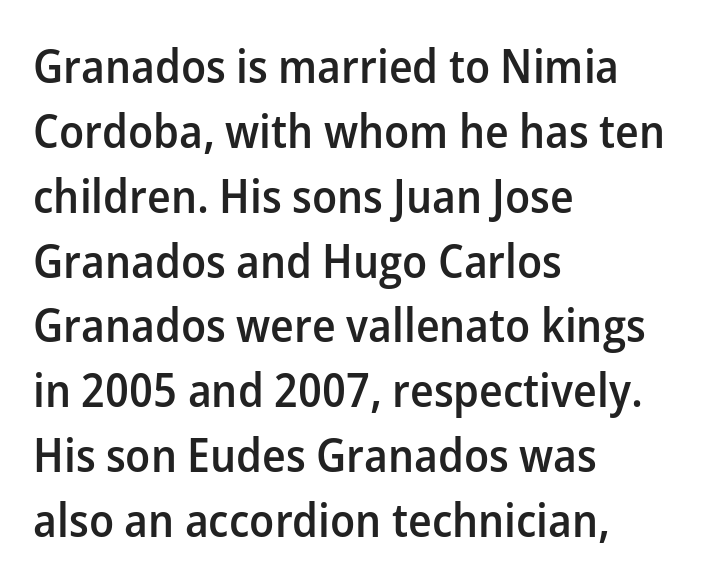
{"serif": "no", "italic": "no", "bold": "semi", "weight": "semibold", "width": "normal", "stroke_contrast": "low", "x_height": "medium", "monospaced": "no", "underline": "no", "align": "left", "line_spacing": "normal", "line_spacing_ratio": 1.38, "letter_spacing": "normal", "letter_spacing_em": 0.0, "glyph_px": 47}
